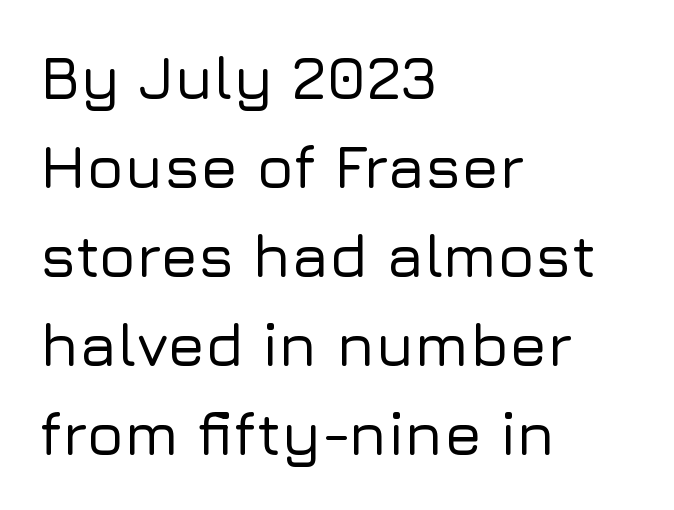
The image shows 61 px sans-serif type, upright; set left-aligned, normal line spacing (1.46x), normal letter spacing, not underlined; low stroke contrast and a medium x-height.
